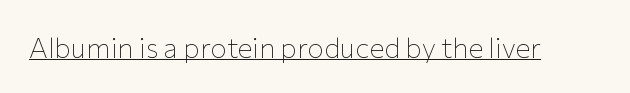
{"serif": "no", "italic": "no", "bold": "no", "weight": "thin", "width": "normal", "stroke_contrast": "low", "x_height": "medium", "monospaced": "no", "underline": "yes", "letter_spacing": "normal", "letter_spacing_em": 0.0, "glyph_px": 28}
